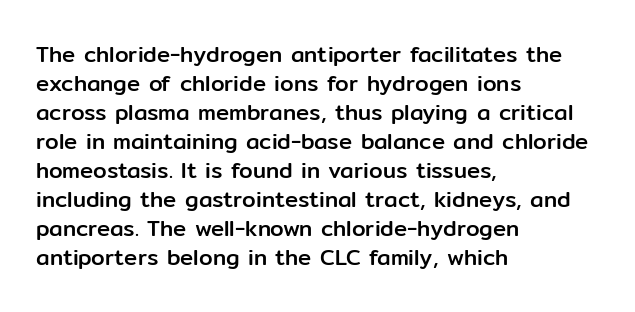
It's the straight-up-and-down kind of type. The horizontal fit of the characters is conventional and even. These lines are set flush left with a ragged right edge. Glance below the letters and you will spot only blank space.
